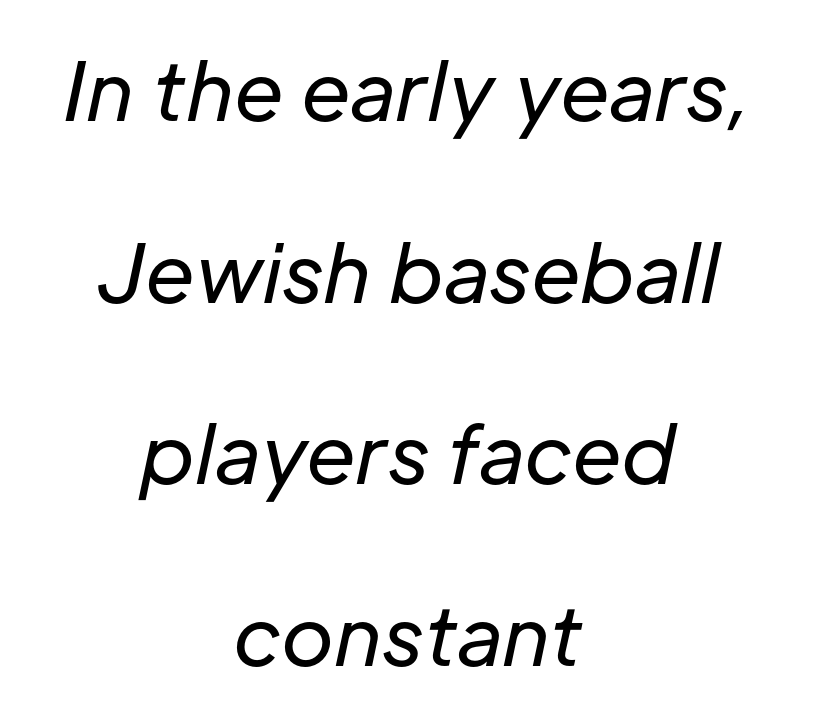
A centered setting, common on invitations and titles, is used for this passage. Emphasis-style slanted type is in use. Each new line begins a long way beneath the previous one. These glyphs show unthickened strokes, regular width or finer. The face used here is proportionally spaced, like ordinary book or web type. The glyphs are unaccompanied by any horizontal stroke below them.
